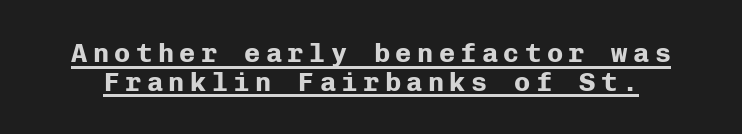
{"italic": "no", "bold": "yes", "underline": "yes", "line_spacing": "tight", "line_spacing_ratio": 1.07, "letter_spacing": "wide", "letter_spacing_em": 0.2, "glyph_px": 27}
